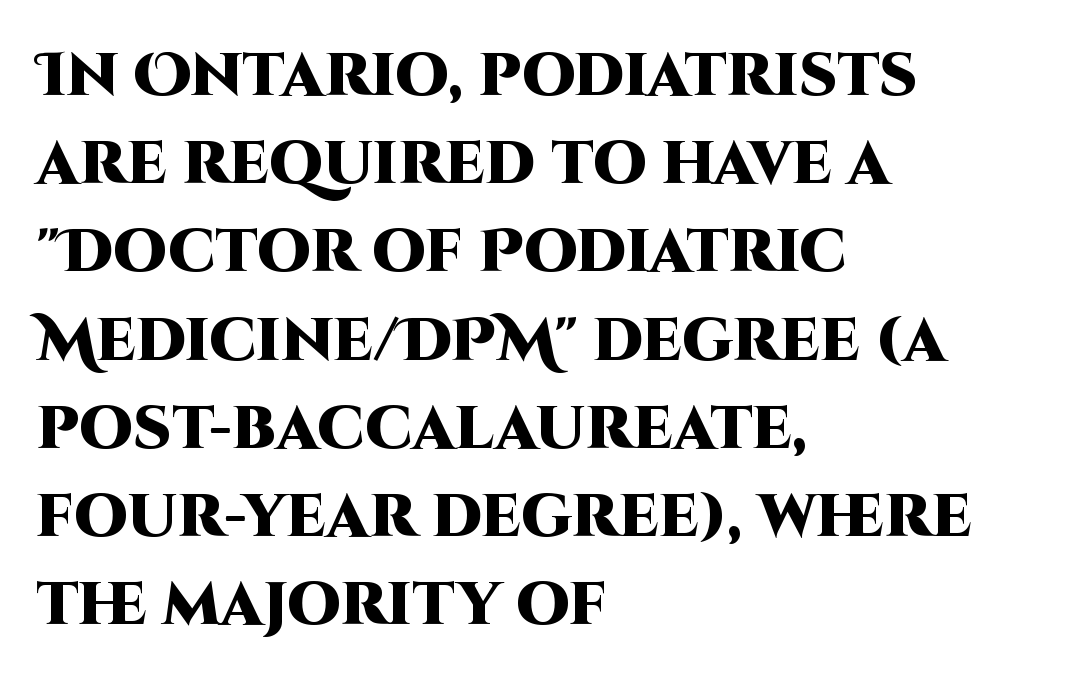
Q: Is the text bold? A: Yes.
Q: Is the text italic (slanted)? A: No, it is upright.
Q: Is the typeface a serif or a sans-serif typeface? A: Sans-serif.
Q: Is the text underlined? A: No.
Q: How is the paragraph aligned? A: Left-aligned.
Q: Is the spacing between letters normal or unusually wide? A: Normal.
Q: Is the spacing between lines tight, normal or loose? A: Normal.
Q: Width (condensed, normal, or wide)? A: Normal.
Q: Stroke contrast? A: High.
Q: x-height? A: Large.
Q: Monospaced? A: No.
